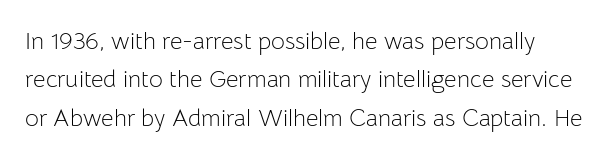
The image shows 24 px text type, upright; set normal line spacing (1.6x), normal letter spacing, not underlined.
